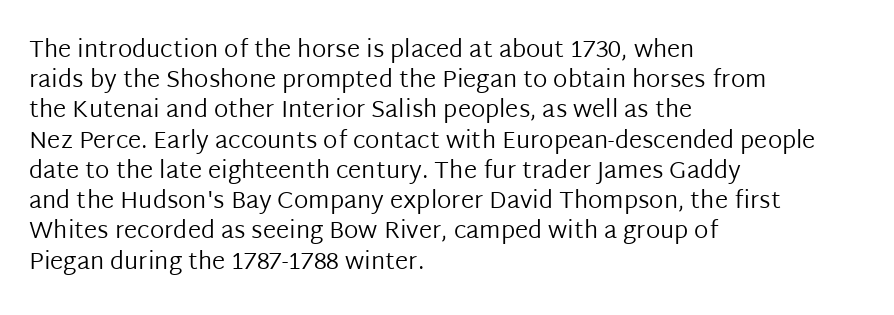
The weight would be labelled regular, book, light, or lighter still. Every stem runs plumb, perpendicular to the baseline. Descender tails drop into unmarked territory. One glance says typical: line gaps are just what's usual.
